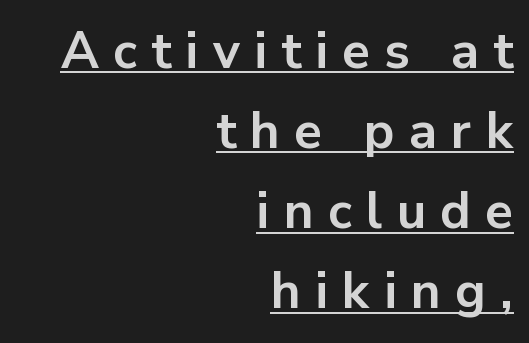
Q: Is the text bold? A: Yes.
Q: Is the text italic (slanted)? A: No, it is upright.
Q: Is the typeface a serif or a sans-serif typeface? A: Sans-serif.
Q: Is the text underlined? A: Yes.
Q: How is the paragraph aligned? A: Right-aligned.
Q: Is the spacing between letters normal or unusually wide? A: Unusually wide.
Q: Is the spacing between lines tight, normal or loose? A: Normal.
Q: Width (condensed, normal, or wide)? A: Normal.
Q: Stroke contrast? A: Low.
Q: x-height? A: Medium.
Q: Monospaced? A: No.
